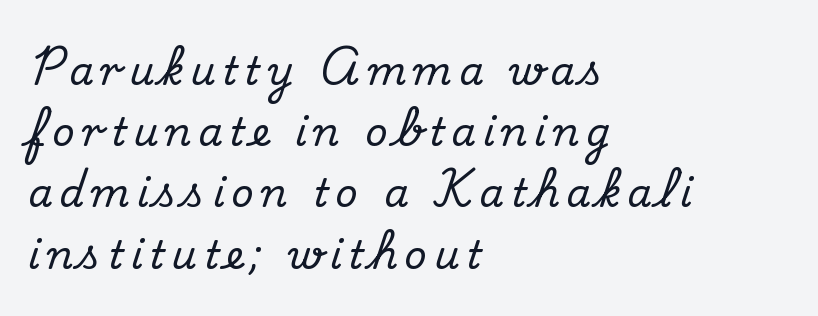
Q: Is the text italic (slanted)? A: Yes.
Q: Is the typeface a serif or a sans-serif typeface? A: Serif.
Q: Is the text underlined? A: No.
Q: How is the paragraph aligned? A: Left-aligned.
Q: Is the spacing between lines tight, normal or loose? A: Normal.
Q: Width (condensed, normal, or wide)? A: Normal.
Q: Stroke contrast? A: Medium.
Q: x-height? A: Small.
Q: Monospaced? A: No.
